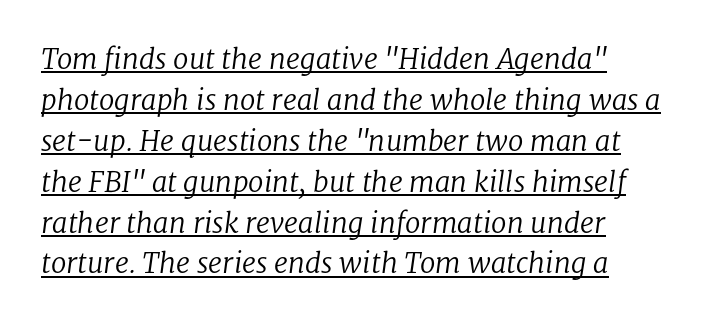
On a weight scale, this lands at 450 or below. This rendering leaves character spacing at its baseline value. Stroke terminals: seriffed. Horizontal bands of white between lines are of average thickness. This rendering features underlined lettering.
